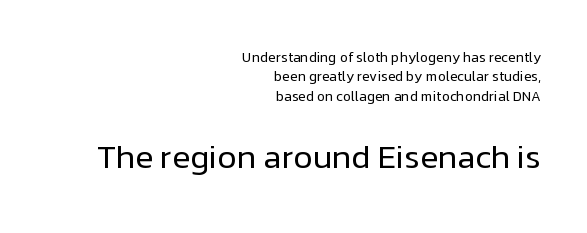
Q: Is the text bold? A: No.
Q: Is the text italic (slanted)? A: No, it is upright.
Q: Is the typeface a serif or a sans-serif typeface? A: Sans-serif.
Q: Is the text underlined? A: No.
Q: How is the paragraph aligned? A: Right-aligned.
Q: Is the spacing between letters normal or unusually wide? A: Normal.
Q: Is the spacing between lines tight, normal or loose? A: Normal.
Q: Which block of text is set in a larger size, the first (top) or the second (bottom)? A: The second (bottom) one.
Q: Width (condensed, normal, or wide)? A: Normal.
Q: Stroke contrast? A: Low.
Q: x-height? A: Medium.
Q: Monospaced? A: No.
